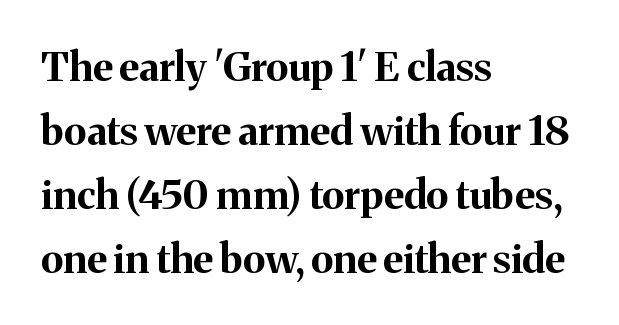
The image shows 40 px bold serif type, upright; set left-aligned, normal line spacing (1.6x), normal letter spacing, not underlined; medium stroke contrast and a medium x-height.
